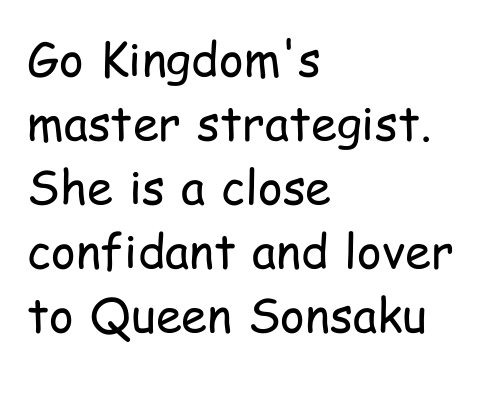
Stroke terminals: plain, sans-serif. The face used here is proportionally spaced, like ordinary book or web type. Layout note: lines flush left. No extra ink here — the face is not bold.
